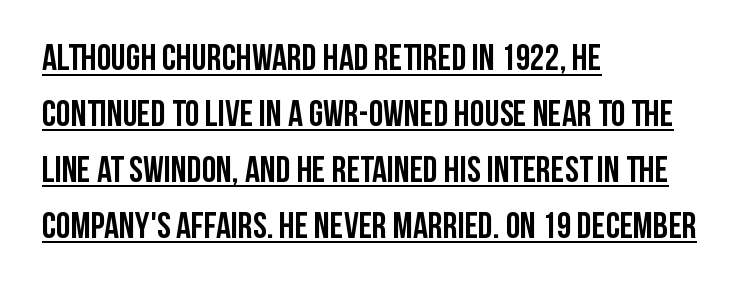
The image shows 37 px semibold, condensed sans-serif type, upright; set left-aligned, normal line spacing (1.51x), normal letter spacing, underlined; low stroke contrast and a large x-height.
